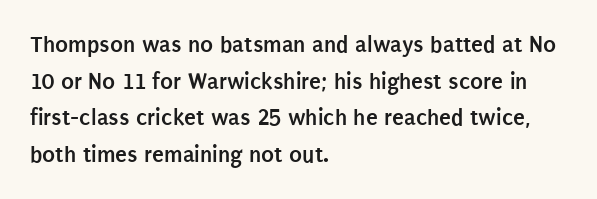
The image shows 24 px bold type, upright; set left-aligned, normal line spacing (1.53x), normal letter spacing, not underlined.
